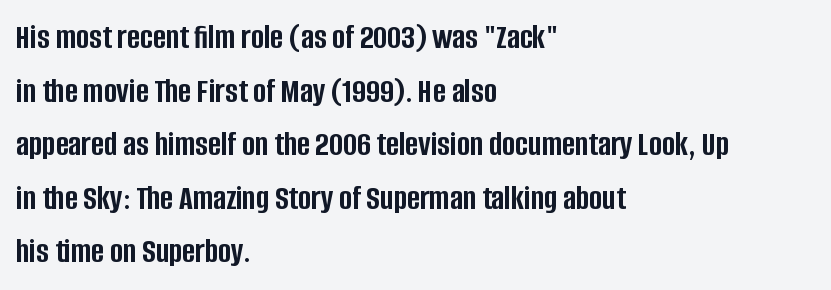
{"serif": "no", "italic": "no", "bold": "yes", "weight": "semibold", "width": "condensed", "stroke_contrast": "low", "x_height": "large", "monospaced": "no", "underline": "no", "align": "left", "line_spacing": "normal", "line_spacing_ratio": 1.53, "letter_spacing": "normal", "letter_spacing_em": 0.0, "glyph_px": 35}
